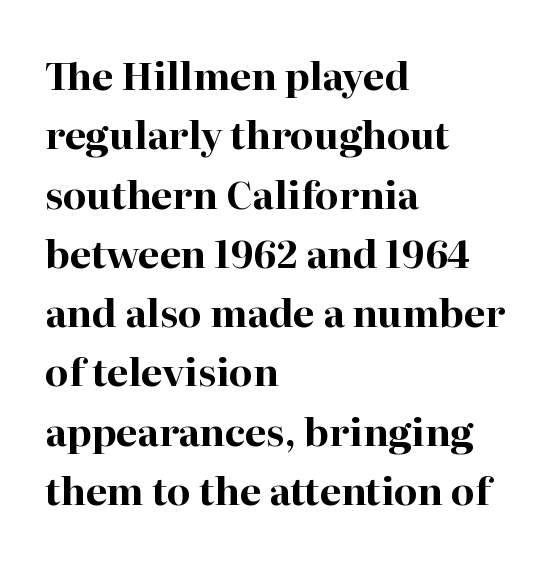
You could call the tracking neutral — neither tight nor loose. The face used here is proportionally spaced, like ordinary book or web type. Emphasis by weight is at full strength: bold. Small tapered or slab feet sit at the stroke ends, so this counts as serif.
